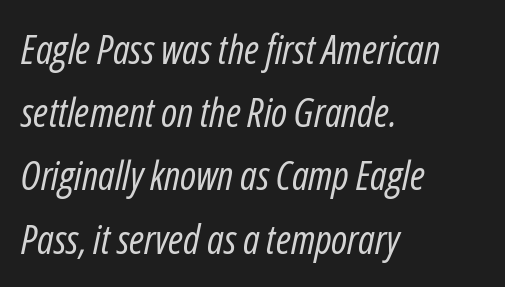
Q: Is the text bold? A: No.
Q: Is the text italic (slanted)? A: Yes, it leans right by about 12 degrees.
Q: Is the text underlined? A: No.
Q: How is the paragraph aligned? A: Left-aligned.
Q: Is the spacing between letters normal or unusually wide? A: Normal.
Q: Is the spacing between lines tight, normal or loose? A: Normal.
Q: Width (condensed, normal, or wide)? A: Condensed.
Q: Stroke contrast? A: Low.
Q: x-height? A: Medium.
Q: Monospaced? A: No.
